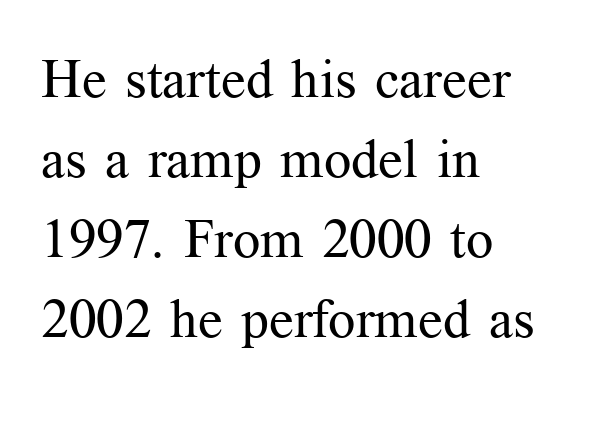
{"serif": "yes", "italic": "no", "bold": "no", "weight": "regular", "width": "normal", "stroke_contrast": "medium", "x_height": "medium", "monospaced": "no", "underline": "no", "align": "left", "line_spacing": "normal", "line_spacing_ratio": 1.48, "letter_spacing": "normal", "letter_spacing_em": 0.0, "glyph_px": 54}
